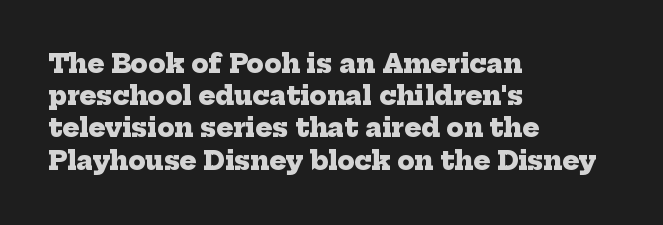
The baseline area is clear. Standard letterfit; no display-style spreading of the glyphs. The sample has been set heavy, in full bold. Teacher's note: observe the even left margin — that is flush-left alignment.
